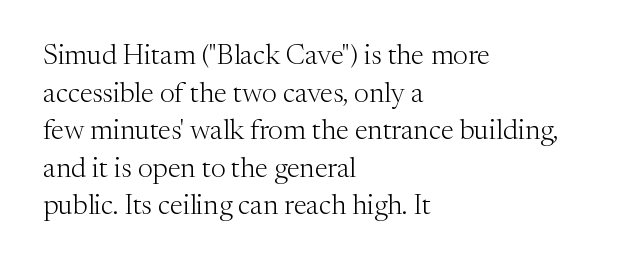
The image shows 28 px light serif type, upright; set left-aligned, normal line spacing (1.34x), normal letter spacing, not underlined; medium stroke contrast and a medium x-height.
